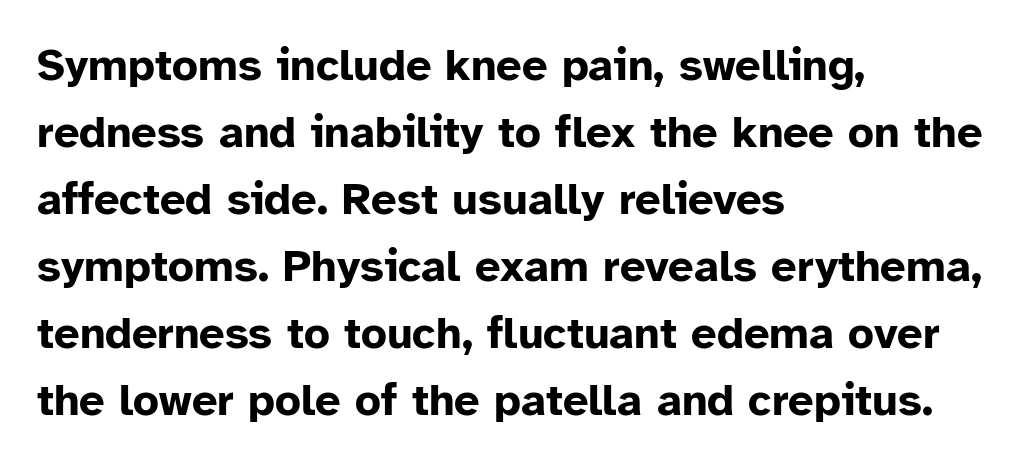
Q: Is the text bold? A: Yes.
Q: Is the text italic (slanted)? A: No, it is upright.
Q: Is the typeface a serif or a sans-serif typeface? A: Sans-serif.
Q: Is the text underlined? A: No.
Q: How is the paragraph aligned? A: Left-aligned.
Q: Is the spacing between letters normal or unusually wide? A: Normal.
Q: Is the spacing between lines tight, normal or loose? A: Normal.
Q: Width (condensed, normal, or wide)? A: Normal.
Q: Stroke contrast? A: Low.
Q: x-height? A: Medium.
Q: Monospaced? A: No.
